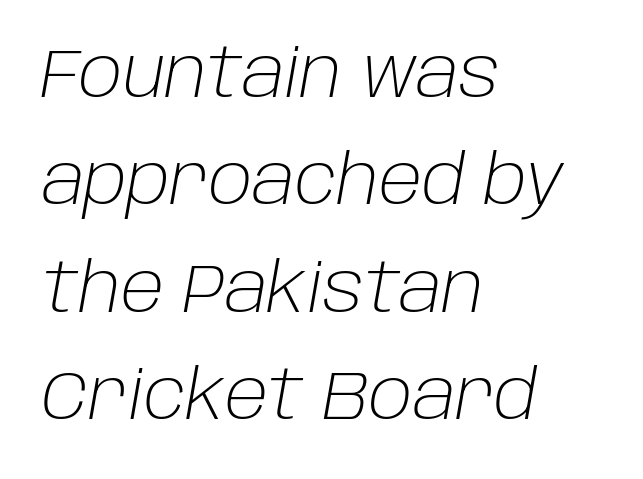
Q: Is the text bold? A: No.
Q: Is the text italic (slanted)? A: Yes, it leans right by about 10 degrees.
Q: Is the text underlined? A: No.
Q: How is the paragraph aligned? A: Left-aligned.
Q: Is the spacing between letters normal or unusually wide? A: Normal.
Q: Is the spacing between lines tight, normal or loose? A: Normal.
Q: Width (condensed, normal, or wide)? A: Normal.
Q: Stroke contrast? A: Low.
Q: x-height? A: Large.
Q: Monospaced? A: No.
